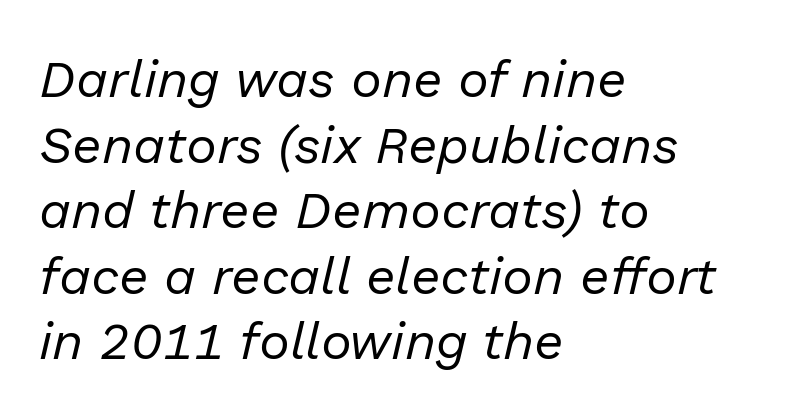
{"italic": "yes", "lean": "right", "slant_degrees": 13, "bold": "no", "weight": "regular", "width": "normal", "stroke_contrast": "low", "x_height": "medium", "monospaced": "no", "underline": "no", "align": "left", "line_spacing": "normal", "line_spacing_ratio": 1.26, "letter_spacing": "normal", "letter_spacing_em": 0.0, "glyph_px": 52}
